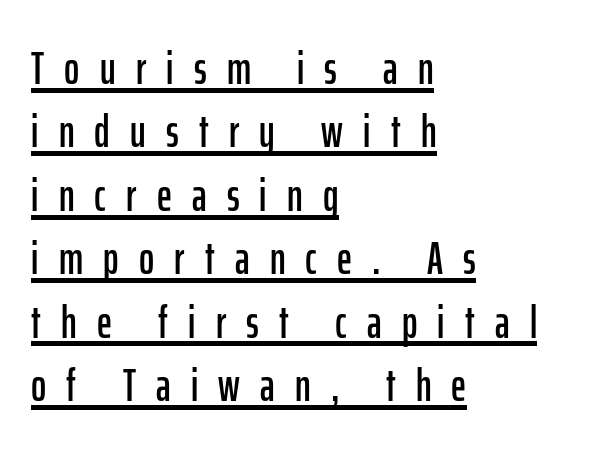
{"serif": "no", "italic": "no", "width": "condensed", "stroke_contrast": "low", "x_height": "medium", "monospaced": "no", "underline": "yes", "align": "left", "line_spacing": "normal", "line_spacing_ratio": 1.38, "letter_spacing": "wide", "letter_spacing_em": 0.44, "glyph_px": 46}
